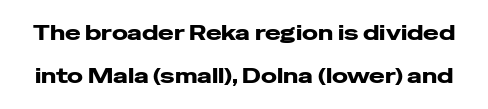
{"italic": "no", "bold": "yes", "underline": "no", "line_spacing": "loose", "line_spacing_ratio": 2.07, "letter_spacing": "normal", "letter_spacing_em": 0.0, "glyph_px": 21}
